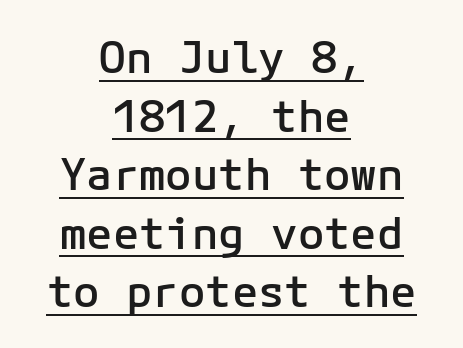
Q: Is the text bold? A: Semi-bold.
Q: Is the text italic (slanted)? A: No, it is upright.
Q: Is the typeface a serif or a sans-serif typeface? A: Sans-serif.
Q: Is the text underlined? A: Yes.
Q: How is the paragraph aligned? A: Centered.
Q: Is the spacing between letters normal or unusually wide? A: Normal.
Q: Is the spacing between lines tight, normal or loose? A: Normal.
Q: Width (condensed, normal, or wide)? A: Normal.
Q: Stroke contrast? A: Low.
Q: x-height? A: Medium.
